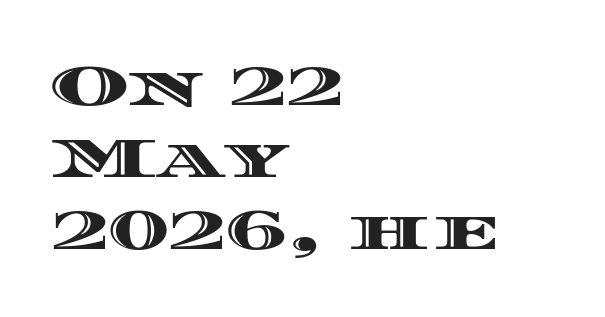
Q: Is the text italic (slanted)? A: No, it is upright.
Q: Is the text underlined? A: No.
Q: How is the paragraph aligned? A: Left-aligned.
Q: Is the spacing between letters normal or unusually wide? A: Normal.
Q: Is the spacing between lines tight, normal or loose? A: Normal.
Q: Width (condensed, normal, or wide)? A: Wide.
Q: x-height? A: Large.
Q: Monospaced? A: No.
